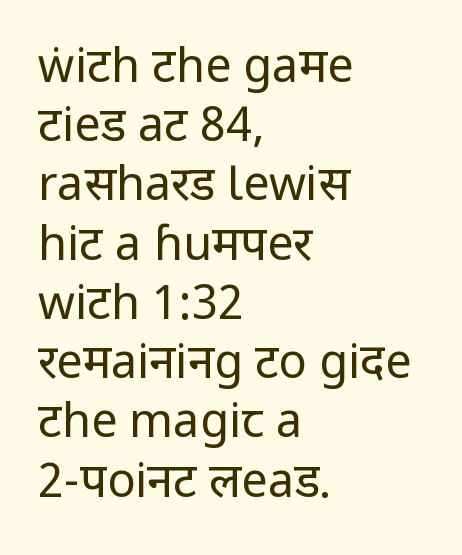
Q: Is the text bold? A: No.
Q: Is the text italic (slanted)? A: No, it is upright.
Q: Is the typeface a serif or a sans-serif typeface? A: Sans-serif.
Q: Is the text underlined? A: No.
Q: How is the paragraph aligned? A: Left-aligned.
Q: Is the spacing between letters normal or unusually wide? A: Normal.
Q: Is the spacing between lines tight, normal or loose? A: Normal.
Q: Width (condensed, normal, or wide)? A: Condensed.
Q: Stroke contrast? A: Low.
Q: x-height? A: Large.
Q: Monospaced? A: No.
